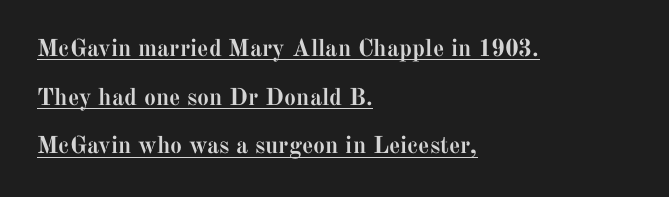
Horizontal alignment here is leftward, the default for most running prose. Honestly, the letter spacing is just normal — you wouldn't notice it. The rendering uses the underline text-decoration. Characters remain perfectly vertical along every line. The line-height multiplier appears high, well above default. Summary of weight: heavy, a full bold.
